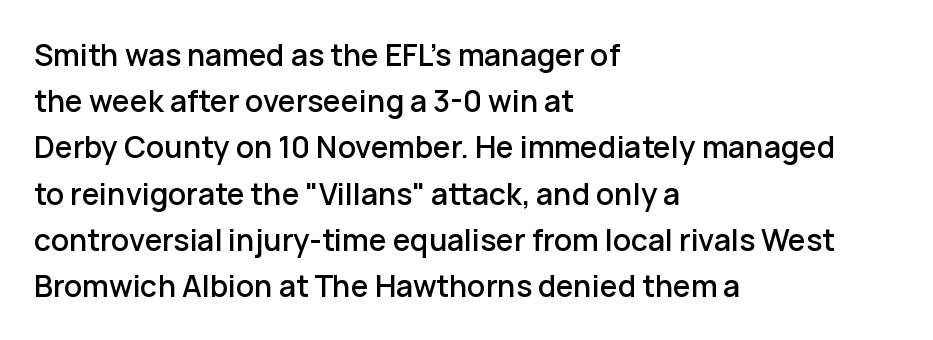
{"serif": "no", "italic": "no", "width": "normal", "stroke_contrast": "low", "x_height": "medium", "monospaced": "no", "underline": "no", "align": "left", "line_spacing": "normal", "line_spacing_ratio": 1.54, "letter_spacing": "normal", "letter_spacing_em": 0.0, "glyph_px": 30}
